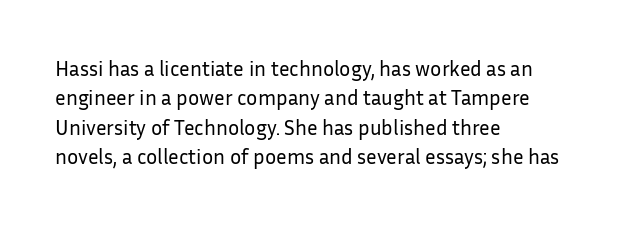
Q: Is the text bold? A: No.
Q: Is the text italic (slanted)? A: No, it is upright.
Q: Is the text underlined? A: No.
Q: How is the paragraph aligned? A: Left-aligned.
Q: Is the spacing between letters normal or unusually wide? A: Normal.
Q: Is the spacing between lines tight, normal or loose? A: Normal.
